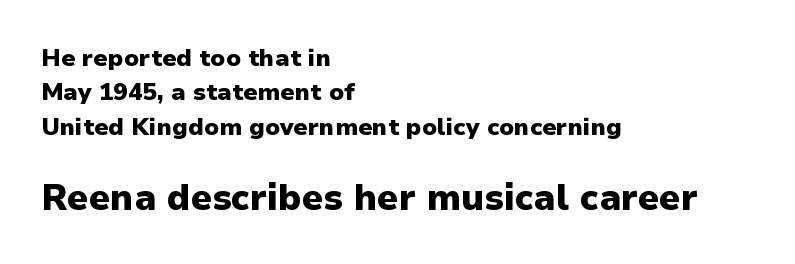
{"serif": "no", "italic": "no", "bold": "yes", "weight": "heavy", "width": "normal", "stroke_contrast": "low", "x_height": "medium", "monospaced": "no", "underline": "no", "align": "left", "line_spacing": "normal", "line_spacing_ratio": 1.43, "letter_spacing": "normal", "letter_spacing_em": 0.0, "larger_block": "second", "size_ratio": 1.5, "glyph_px": 36}
